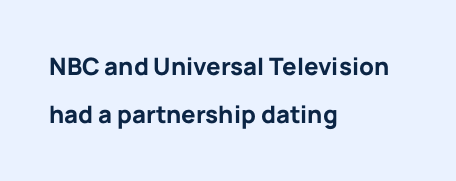
{"italic": "no", "bold": "yes", "underline": "no", "align": "left", "line_spacing": "loose", "line_spacing_ratio": 2.01, "letter_spacing": "normal", "letter_spacing_em": 0.0, "glyph_px": 24}
